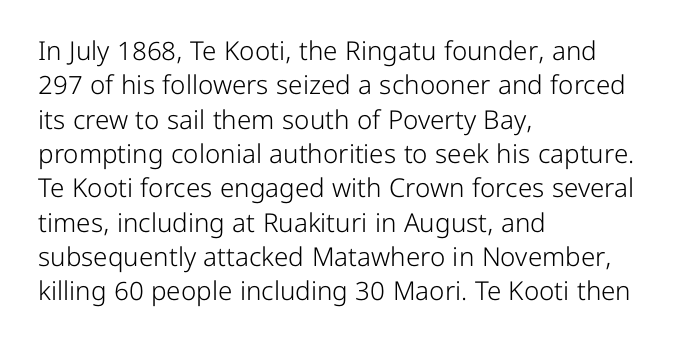
The image shows 26 px text type, upright; set left-aligned, normal line spacing (1.32x), normal letter spacing, not underlined.
